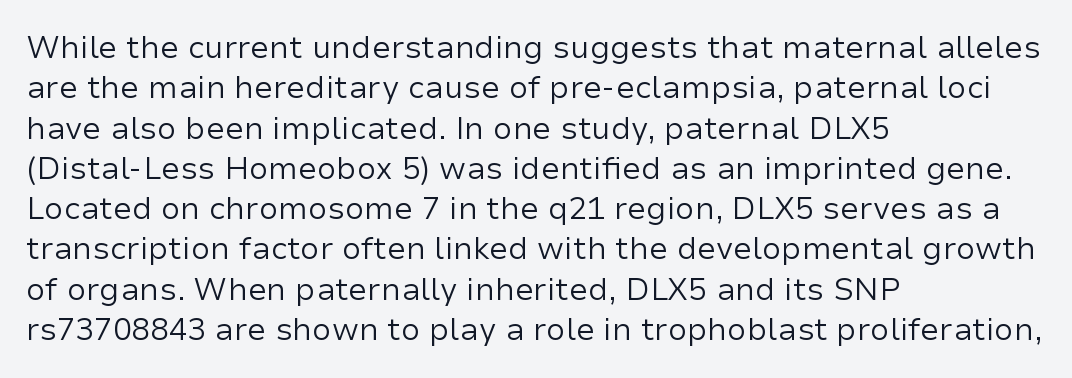
The image shows 31 px regular-weight sans-serif type, upright; set left-aligned, normal line spacing (1.3x), normal letter spacing, not underlined; low stroke contrast and a medium x-height.
